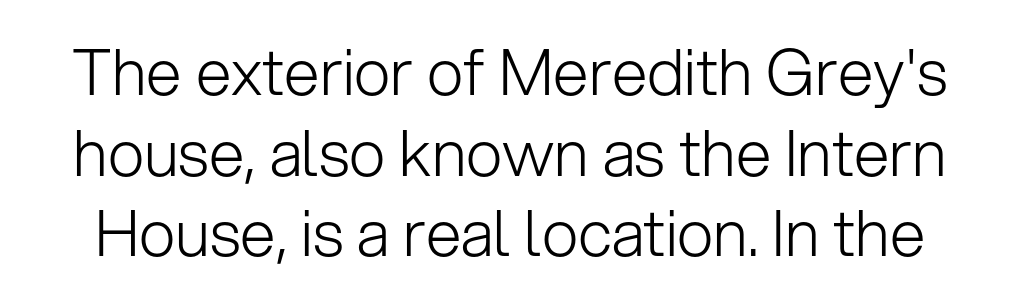
These lines keep a tight, regular rhythm from letter to letter. You could not count columns in this text — the font is proportionally spaced. The weight would be labelled regular, book, light, or lighter still. To sum up the face: it is a sans, with no serifs. Clear beneath every line of the passage.
